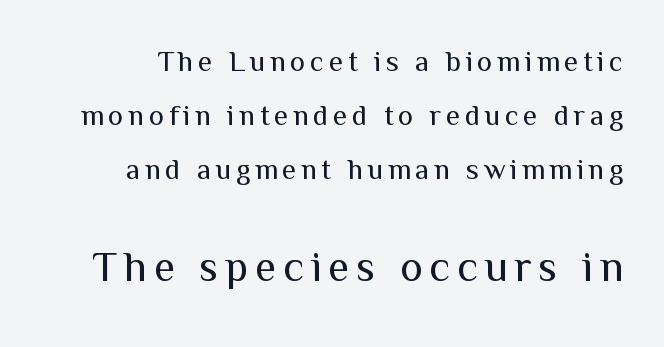
{"serif": "no", "italic": "no", "bold": "no", "weight": "regular", "width": "normal", "stroke_contrast": "medium", "x_height": "medium", "monospaced": "no", "underline": "no", "line_spacing_ratio": 1.86, "larger_block": "second", "size_ratio": 1.48, "glyph_px": 43}
